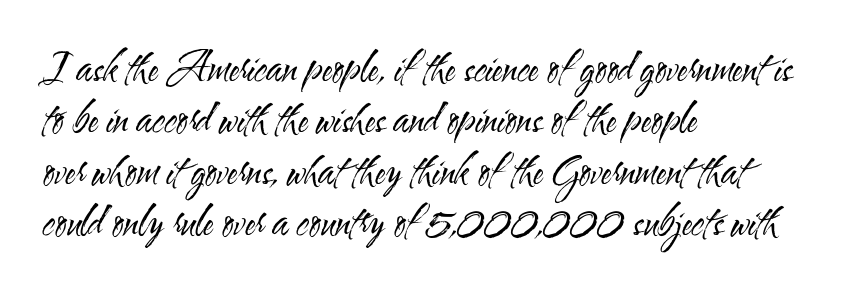
This sample has the flowing, uneven cadence of proportional lettering. This sample uses a sans-serif face. In CSS terms this would be text-align: left. Caption: standard tracking, unaltered. Compared with typical paragraphs, the rows here are spaced about the same. Stroke mass is kept to a normal reading level or below.
